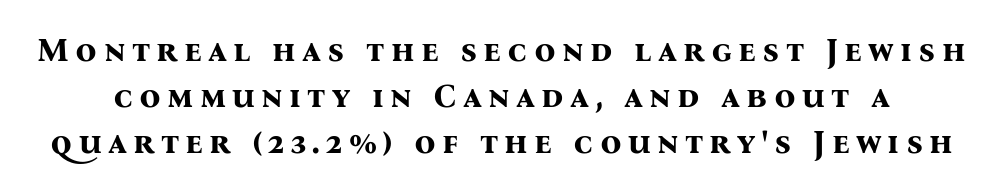
{"serif": "yes", "italic": "no", "bold": "yes", "weight": "bold", "width": "normal", "stroke_contrast": "medium", "x_height": "medium", "monospaced": "no", "underline": "no", "line_spacing": "normal", "line_spacing_ratio": 1.39, "glyph_px": 33}
